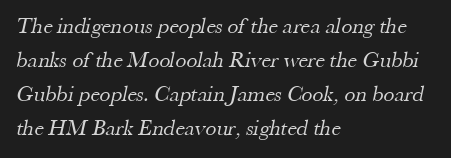
Q: Is the text bold? A: No.
Q: Is the text underlined? A: No.
Q: How is the paragraph aligned? A: Left-aligned.
Q: Is the spacing between letters normal or unusually wide? A: Normal.
Q: Is the spacing between lines tight, normal or loose? A: Normal.
